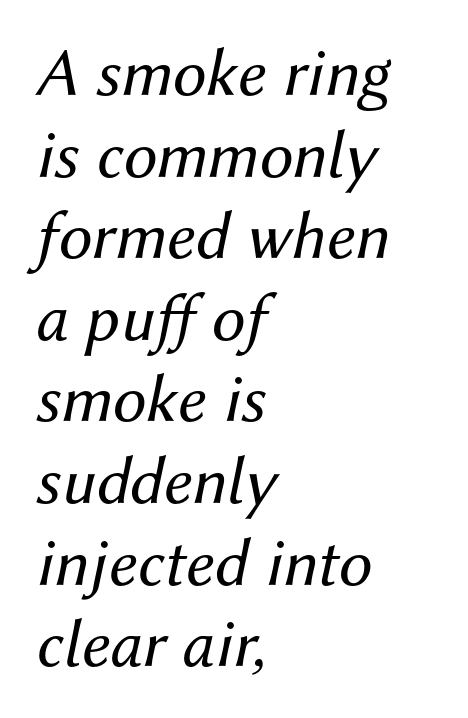
Q: Is the text bold? A: No.
Q: Is the text italic (slanted)? A: Yes, it leans right by about 12 degrees.
Q: Is the text underlined? A: No.
Q: How is the paragraph aligned? A: Left-aligned.
Q: Is the spacing between letters normal or unusually wide? A: Normal.
Q: Width (condensed, normal, or wide)? A: Normal.
Q: Stroke contrast? A: Medium.
Q: x-height? A: Medium.
Q: Monospaced? A: No.
